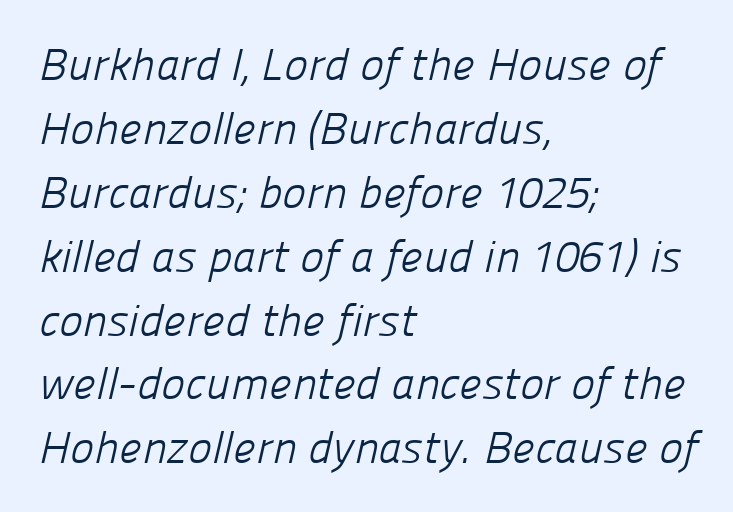
{"serif": "no", "bold": "no", "weight": "light", "width": "normal", "stroke_contrast": "low", "x_height": "medium", "monospaced": "no", "underline": "no", "align": "left", "line_spacing": "normal", "line_spacing_ratio": 1.42, "letter_spacing": "normal", "letter_spacing_em": 0.0, "glyph_px": 45}
